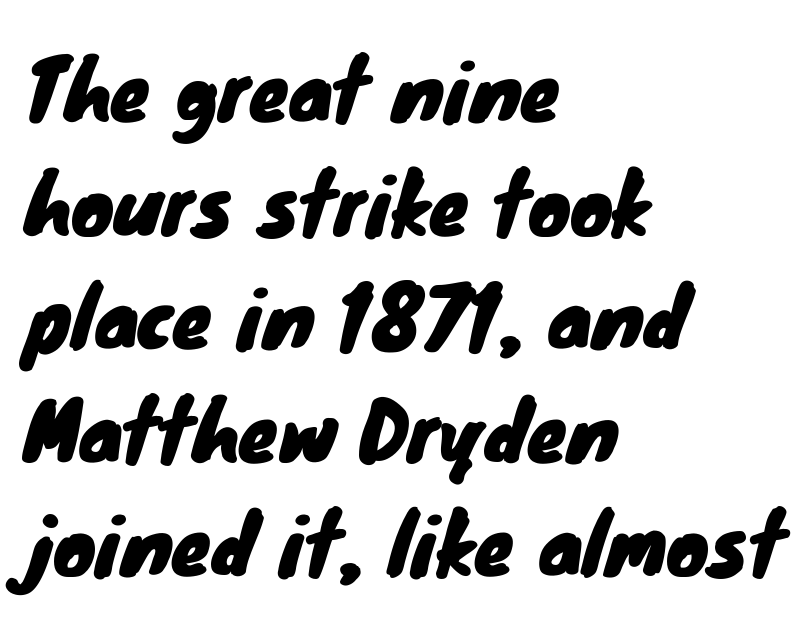
{"serif": "no", "width": "normal", "stroke_contrast": "low", "x_height": "small", "monospaced": "no", "underline": "no", "align": "left", "line_spacing": "normal", "line_spacing_ratio": 1.42, "letter_spacing": "normal", "letter_spacing_em": 0.0, "glyph_px": 80}
